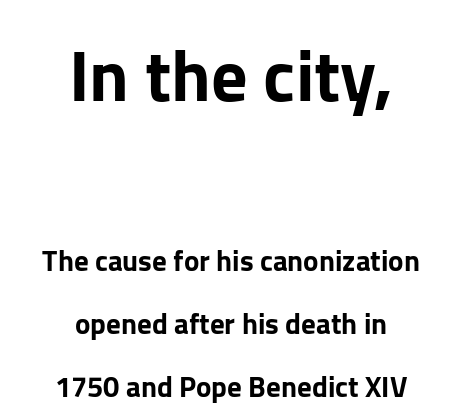
Q: Is the text italic (slanted)? A: No, it is upright.
Q: Is the typeface a serif or a sans-serif typeface? A: Sans-serif.
Q: Is the text underlined? A: No.
Q: How is the paragraph aligned? A: Centered.
Q: Is the spacing between letters normal or unusually wide? A: Normal.
Q: Is the spacing between lines tight, normal or loose? A: Loose.
Q: Which block of text is set in a larger size, the first (top) or the second (bottom)? A: The first (top) one.
Q: Width (condensed, normal, or wide)? A: Normal.
Q: Stroke contrast? A: Low.
Q: x-height? A: Medium.
Q: Monospaced? A: No.
